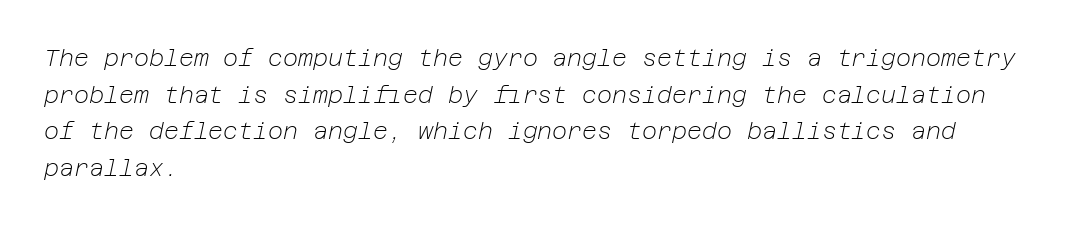
Q: Is the text bold? A: No.
Q: Is the text italic (slanted)? A: Yes, it leans right by about 12 degrees.
Q: Is the text underlined? A: No.
Q: How is the paragraph aligned? A: Left-aligned.
Q: Is the spacing between letters normal or unusually wide? A: Normal.
Q: Is the spacing between lines tight, normal or loose? A: Normal.
